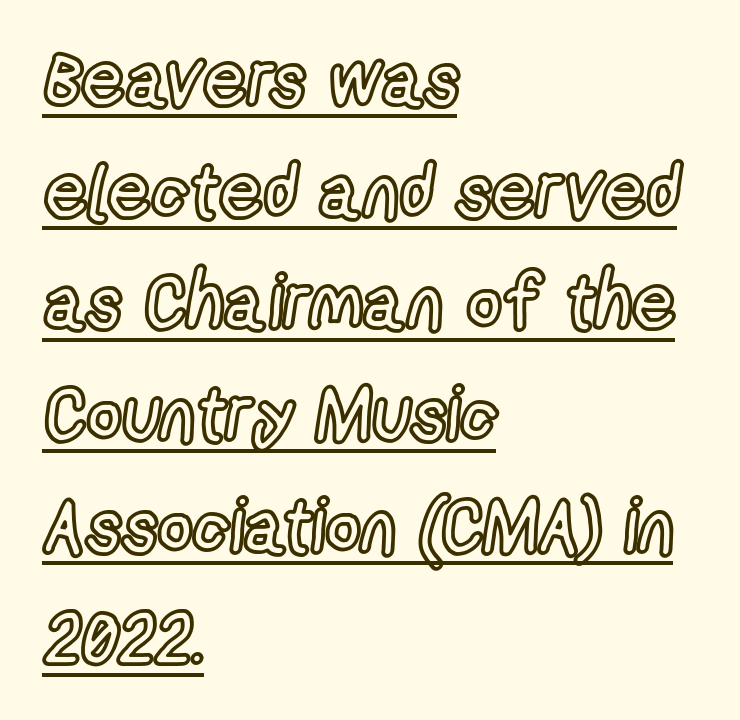
Emphasis is given by a line drawn under the lettering. Is this a fixed-width face? No — the glyphs have proportional, varying widths. Compared with typical paragraphs, the rows here are spaced about the same. Does the copy run flush right? No — it runs flush left.
